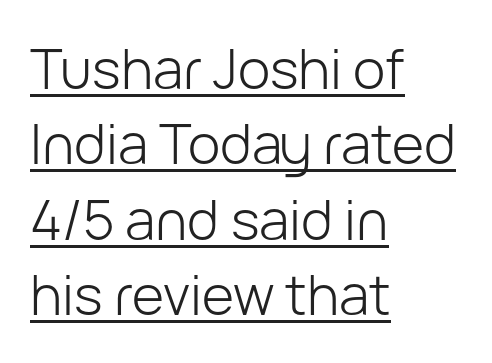
Q: Is the text bold? A: No.
Q: Is the text italic (slanted)? A: No, it is upright.
Q: Is the typeface a serif or a sans-serif typeface? A: Sans-serif.
Q: Is the text underlined? A: Yes.
Q: How is the paragraph aligned? A: Left-aligned.
Q: Is the spacing between letters normal or unusually wide? A: Normal.
Q: Is the spacing between lines tight, normal or loose? A: Normal.
Q: Width (condensed, normal, or wide)? A: Normal.
Q: Stroke contrast? A: Low.
Q: x-height? A: Medium.
Q: Monospaced? A: No.
